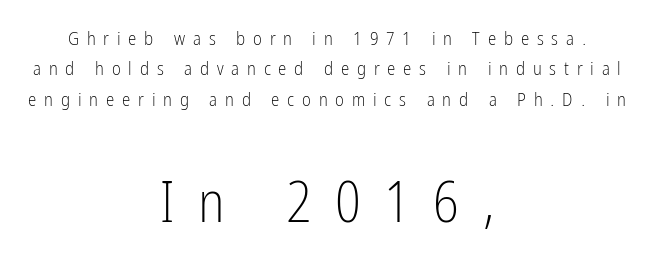
{"serif": "no", "italic": "no", "bold": "no", "weight": "light", "width": "condensed", "stroke_contrast": "low", "x_height": "medium", "monospaced": "no", "underline": "no", "align": "center", "line_spacing": "normal", "line_spacing_ratio": 1.6, "letter_spacing": "wide", "letter_spacing_em": 0.41, "larger_block": "second", "size_ratio": 3.0, "glyph_px": 57}
